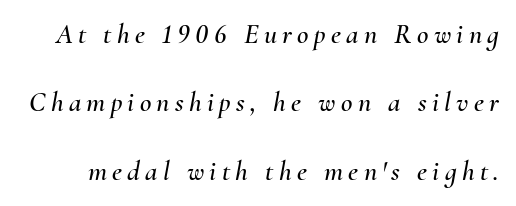
The image shows 28 px text type, italic (leaning right); set loose line spacing (2.44x), not underlined; medium stroke contrast and a small x-height.
